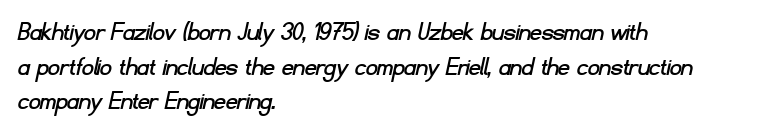
Q: Is the typeface a serif or a sans-serif typeface? A: Sans-serif.
Q: Is the text underlined? A: No.
Q: How is the paragraph aligned? A: Left-aligned.
Q: Is the spacing between letters normal or unusually wide? A: Normal.
Q: Width (condensed, normal, or wide)? A: Normal.
Q: Stroke contrast? A: Low.
Q: x-height? A: Small.
Q: Monospaced? A: No.
